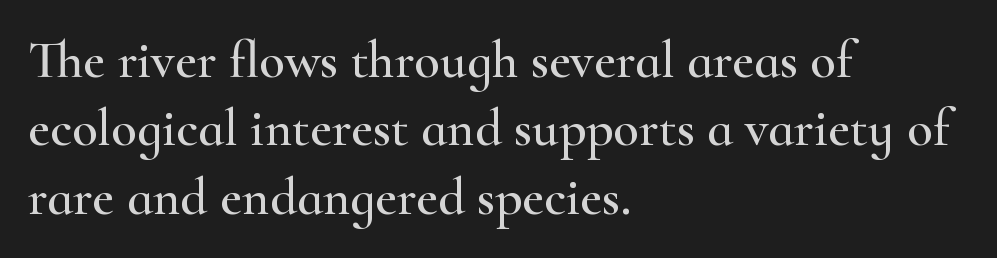
The image shows 53 px wide serif type, upright; set left-aligned, normal line spacing (1.29x), normal letter spacing, not underlined; high stroke contrast and a small x-height.
